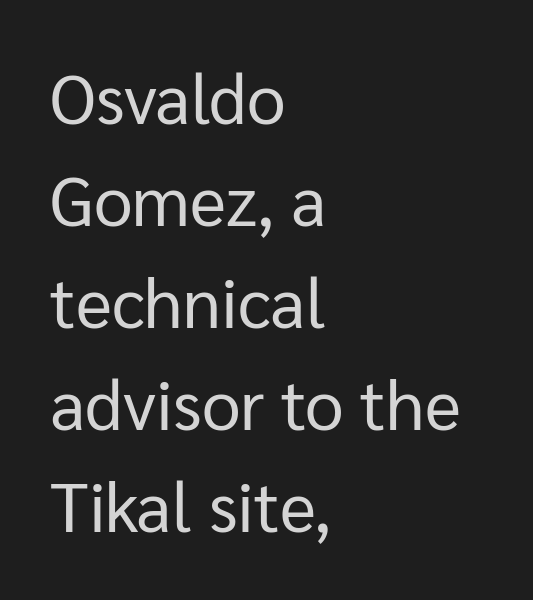
Q: Is the text bold? A: No.
Q: Is the text italic (slanted)? A: No, it is upright.
Q: Is the typeface a serif or a sans-serif typeface? A: Sans-serif.
Q: Is the text underlined? A: No.
Q: How is the paragraph aligned? A: Left-aligned.
Q: Is the spacing between letters normal or unusually wide? A: Normal.
Q: Is the spacing between lines tight, normal or loose? A: Normal.
Q: Width (condensed, normal, or wide)? A: Normal.
Q: Stroke contrast? A: Low.
Q: x-height? A: Medium.
Q: Monospaced? A: No.
